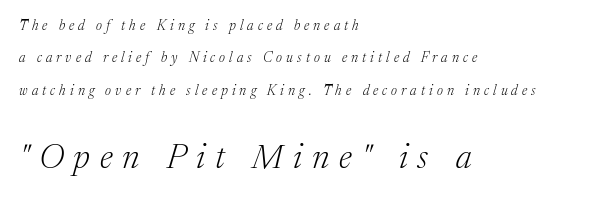
{"serif": "yes", "italic": "yes", "lean": "right", "slant_degrees": 17, "bold": "no", "weight": "light", "width": "normal", "stroke_contrast": "medium", "x_height": "medium", "monospaced": "no", "underline": "no", "align": "left", "line_spacing": "loose", "line_spacing_ratio": 2.31, "letter_spacing": "wide", "letter_spacing_em": 0.29, "larger_block": "second", "size_ratio": 2.43, "glyph_px": 34}
